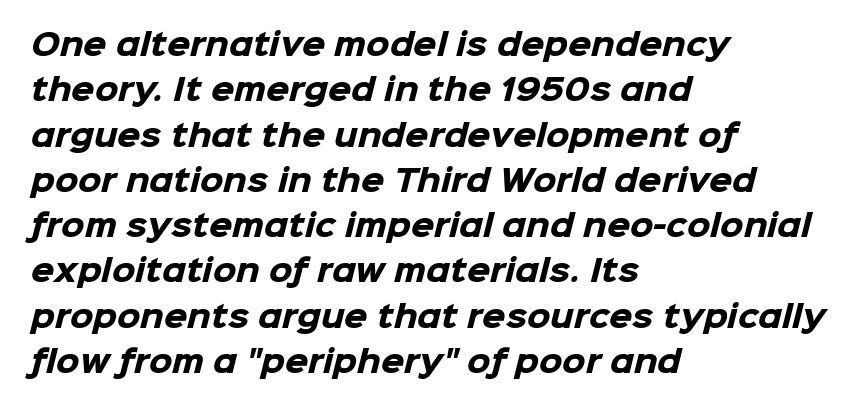
{"serif": "no", "bold": "yes", "weight": "heavy", "width": "normal", "stroke_contrast": "low", "x_height": "medium", "monospaced": "no", "underline": "no", "align": "left", "line_spacing": "normal", "line_spacing_ratio": 1.51, "letter_spacing": "normal", "letter_spacing_em": 0.0, "glyph_px": 30}
